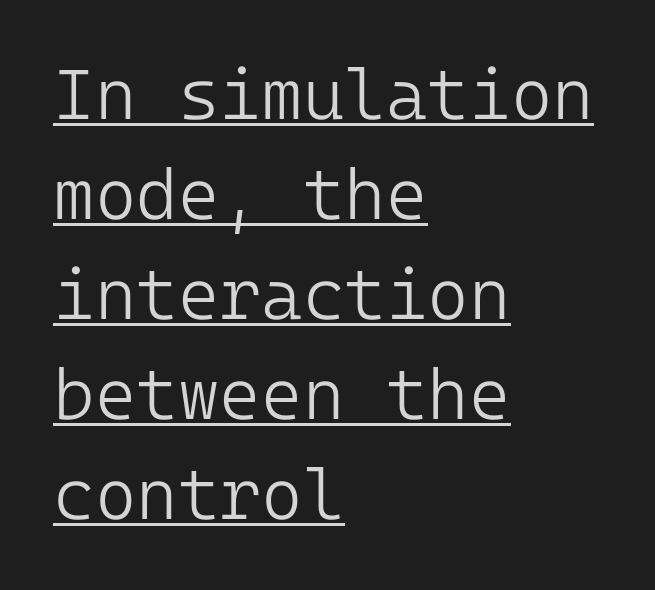
Q: Is the text bold? A: No.
Q: Is the text italic (slanted)? A: No, it is upright.
Q: Is the typeface a serif or a sans-serif typeface? A: Sans-serif.
Q: Is the text underlined? A: Yes.
Q: How is the paragraph aligned? A: Left-aligned.
Q: Is the spacing between letters normal or unusually wide? A: Normal.
Q: Is the spacing between lines tight, normal or loose? A: Normal.
Q: Width (condensed, normal, or wide)? A: Normal.
Q: Stroke contrast? A: Low.
Q: x-height? A: Medium.
